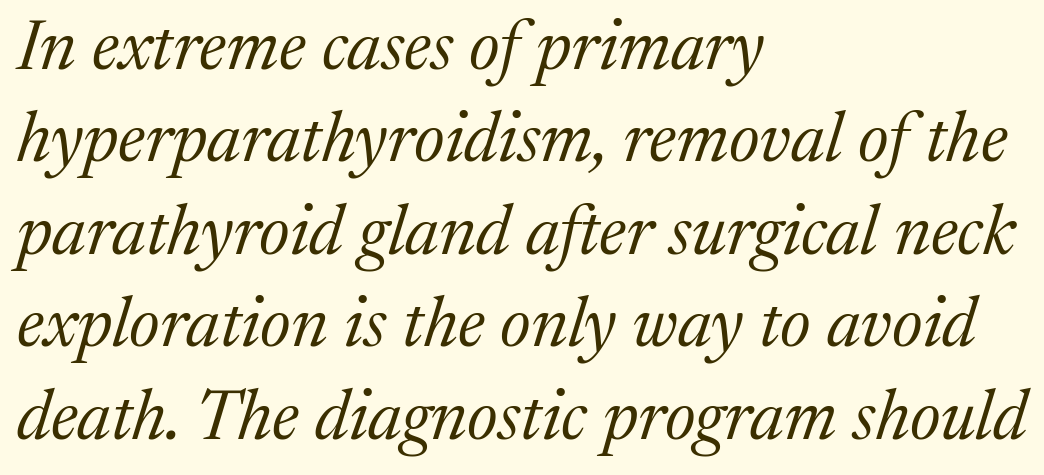
The image shows 70 px regular-weight serif type, italic (leaning right); set left-aligned, normal line spacing (1.32x), normal letter spacing, not underlined; medium stroke contrast and a medium x-height.
